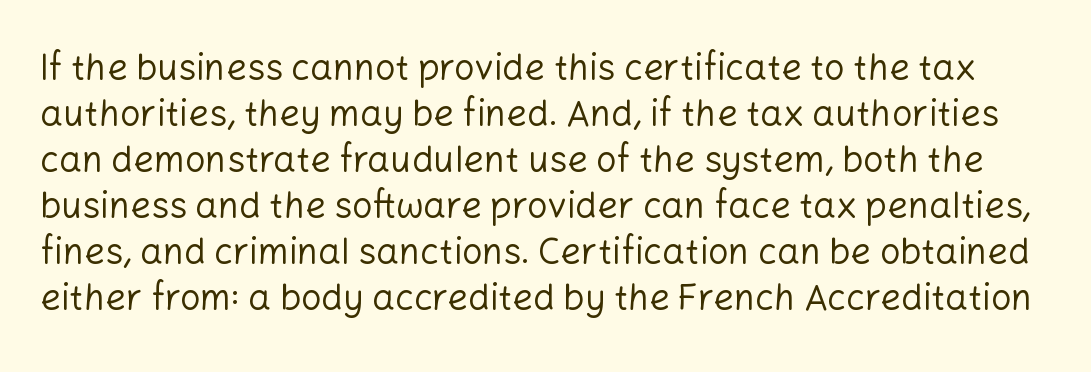
The image shows 36 px regular-weight sans-serif type, upright; set normal line spacing (1.28x), normal letter spacing, not underlined; low stroke contrast and a medium x-height.
